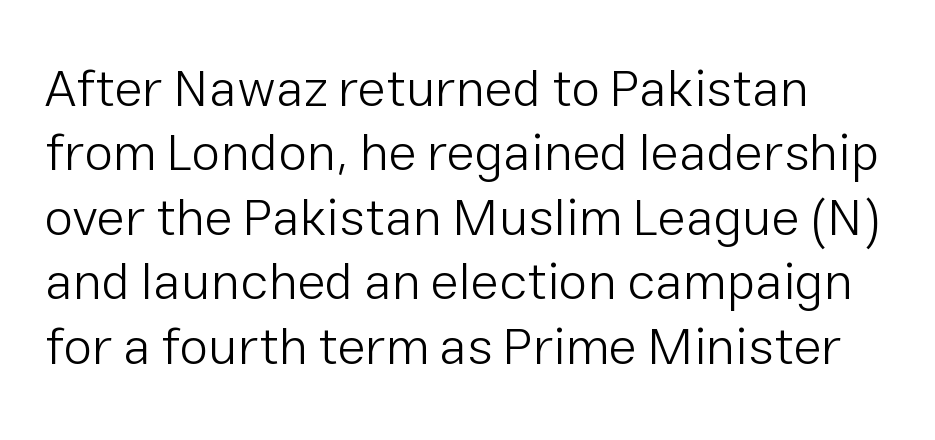
The image shows 52 px light sans-serif type, upright; set line spacing 1.24x, normal letter spacing, not underlined; low stroke contrast and a medium x-height.
